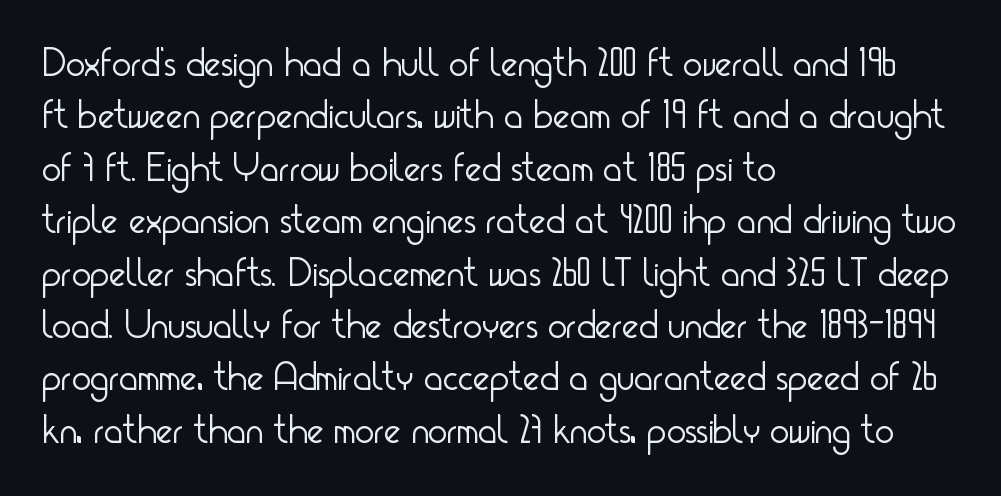
The image shows 40 px light, condensed sans-serif type, upright; set left-aligned, normal line spacing (1.31x), normal letter spacing, not underlined; low stroke contrast and a small x-height.
